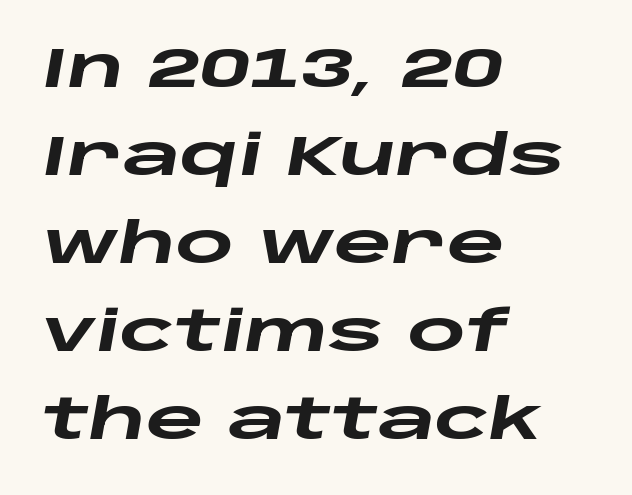
Q: Is the text bold? A: Yes.
Q: Is the text italic (slanted)? A: Yes, it leans right by about 10 degrees.
Q: Is the text underlined? A: No.
Q: How is the paragraph aligned? A: Left-aligned.
Q: Is the spacing between letters normal or unusually wide? A: Normal.
Q: Is the spacing between lines tight, normal or loose? A: Normal.
Q: Width (condensed, normal, or wide)? A: Wide.
Q: Stroke contrast? A: Low.
Q: x-height? A: Large.
Q: Monospaced? A: No.
